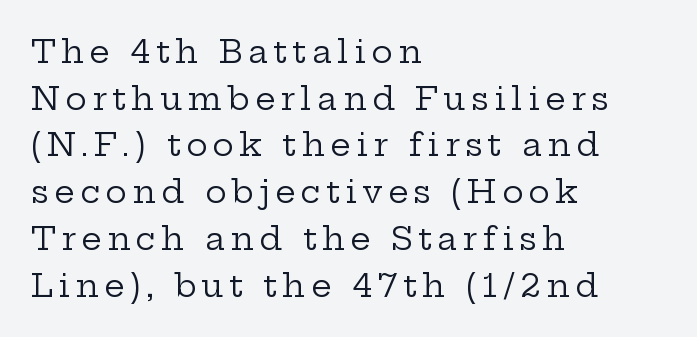
Q: Is the text bold? A: No.
Q: Is the text italic (slanted)? A: No, it is upright.
Q: Is the typeface a serif or a sans-serif typeface? A: Serif.
Q: Is the text underlined? A: No.
Q: How is the paragraph aligned? A: Left-aligned.
Q: Is the spacing between lines tight, normal or loose? A: Normal.
Q: Width (condensed, normal, or wide)? A: Wide.
Q: Stroke contrast? A: Low.
Q: x-height? A: Medium.
Q: Monospaced? A: No.
